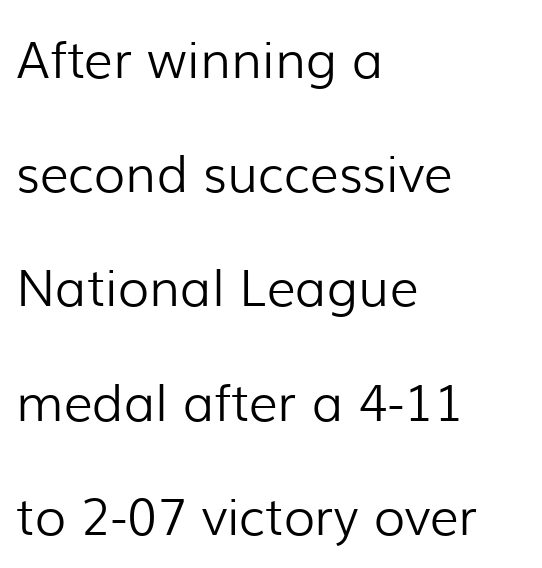
Q: Is the text bold? A: No.
Q: Is the text italic (slanted)? A: No, it is upright.
Q: Is the typeface a serif or a sans-serif typeface? A: Sans-serif.
Q: Is the text underlined? A: No.
Q: How is the paragraph aligned? A: Left-aligned.
Q: Is the spacing between letters normal or unusually wide? A: Normal.
Q: Is the spacing between lines tight, normal or loose? A: Loose.
Q: Width (condensed, normal, or wide)? A: Normal.
Q: Stroke contrast? A: Low.
Q: x-height? A: Medium.
Q: Monospaced? A: No.
